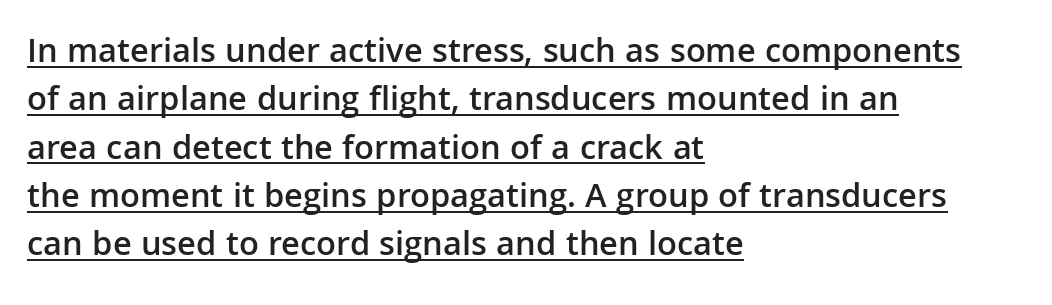
{"serif": "no", "italic": "no", "bold": "semi", "weight": "semibold", "width": "normal", "stroke_contrast": "low", "x_height": "medium", "monospaced": "no", "underline": "yes", "align": "left", "line_spacing": "normal", "line_spacing_ratio": 1.38, "letter_spacing": "normal", "letter_spacing_em": 0.0, "glyph_px": 35}
